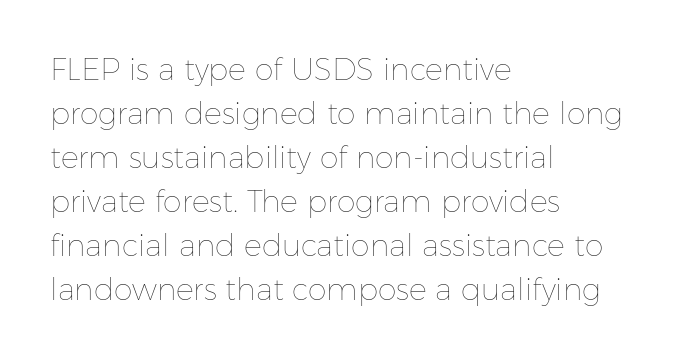
The image shows 30 px thin type, upright; set left-aligned, normal line spacing (1.47x), normal letter spacing, not underlined; low stroke contrast and a medium x-height.
